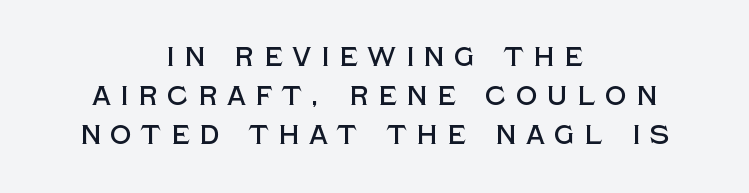
The image shows 27 px text type, upright; set centered, normal line spacing (1.45x), unusually wide letter spacing (+0.35 em), not underlined.
